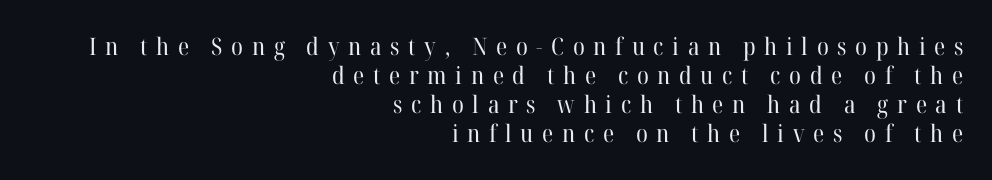
{"italic": "no", "bold": "no", "underline": "no", "align": "right", "line_spacing_ratio": 1.21, "letter_spacing": "wide", "letter_spacing_em": 0.36, "glyph_px": 24}
